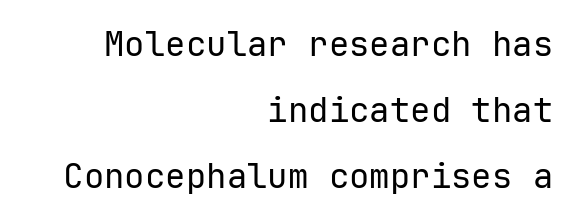
Q: Is the text bold? A: No.
Q: Is the text italic (slanted)? A: No, it is upright.
Q: Is the typeface a serif or a sans-serif typeface? A: Sans-serif.
Q: Is the text underlined? A: No.
Q: How is the paragraph aligned? A: Right-aligned.
Q: Is the spacing between letters normal or unusually wide? A: Normal.
Q: Is the spacing between lines tight, normal or loose? A: Loose.
Q: Width (condensed, normal, or wide)? A: Normal.
Q: Stroke contrast? A: Low.
Q: x-height? A: Medium.
Q: Monospaced? A: Yes.
